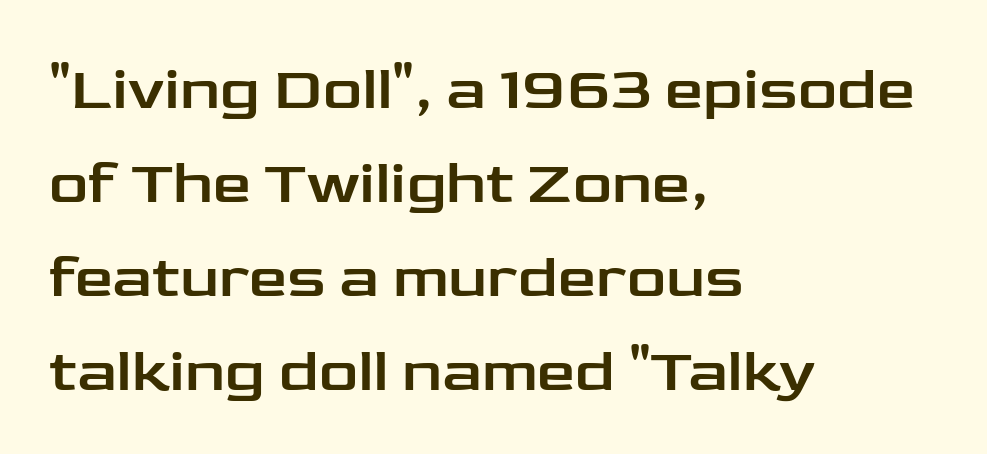
{"serif": "no", "italic": "no", "width": "wide", "stroke_contrast": "low", "x_height": "medium", "monospaced": "no", "underline": "no", "align": "left", "line_spacing": "normal", "line_spacing_ratio": 1.54, "letter_spacing": "normal", "letter_spacing_em": 0.0, "glyph_px": 61}
